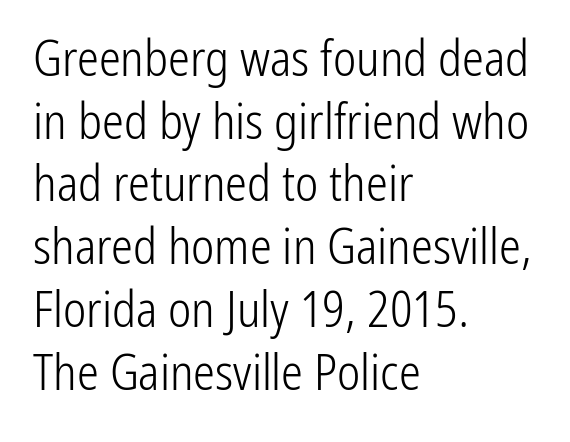
Nobody touched the tracking dial on this one. This sample uses an upright cut, with every glyph sitting square on the baseline. The baseline area is clear. No letter is thick-stroked: the sample isn't bold.
